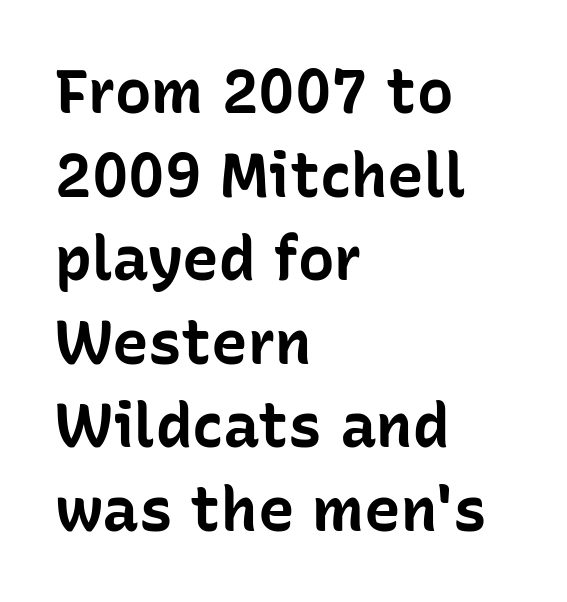
{"serif": "no", "italic": "no", "bold": "yes", "weight": "bold", "width": "normal", "stroke_contrast": "low", "x_height": "medium", "monospaced": "no", "underline": "no", "align": "left", "line_spacing": "normal", "line_spacing_ratio": 1.37, "letter_spacing": "normal", "letter_spacing_em": 0.0, "glyph_px": 61}
